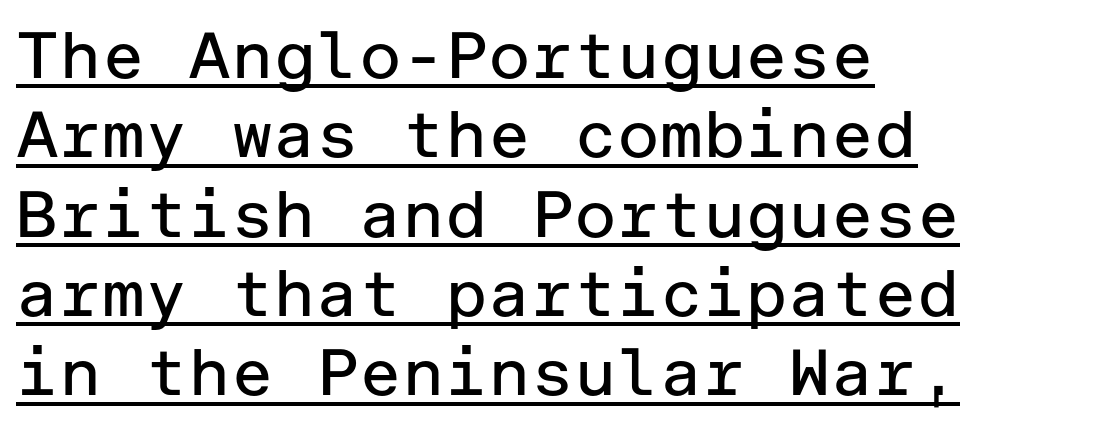
Q: Is the text bold? A: No.
Q: Is the text italic (slanted)? A: No, it is upright.
Q: Is the typeface a serif or a sans-serif typeface? A: Sans-serif.
Q: Is the text underlined? A: Yes.
Q: How is the paragraph aligned? A: Left-aligned.
Q: Is the spacing between letters normal or unusually wide? A: Normal.
Q: Width (condensed, normal, or wide)? A: Normal.
Q: Stroke contrast? A: Low.
Q: x-height? A: Medium.
